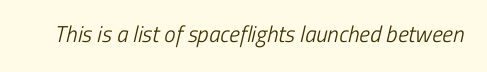
{"bold": "no", "underline": "no", "letter_spacing": "normal", "letter_spacing_em": 0.0, "glyph_px": 23}
